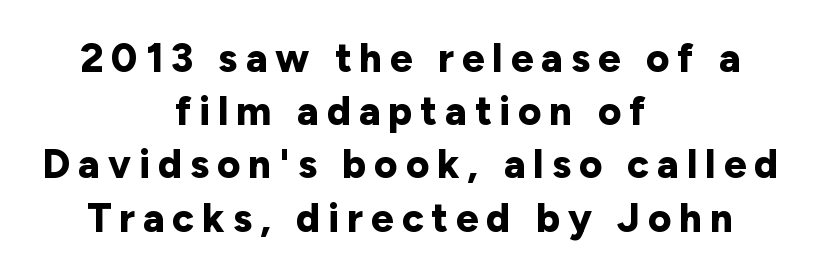
{"serif": "no", "italic": "no", "bold": "yes", "weight": "bold", "width": "normal", "stroke_contrast": "low", "x_height": "medium", "monospaced": "no", "underline": "no", "align": "center", "line_spacing": "normal", "line_spacing_ratio": 1.33, "letter_spacing": "wide", "letter_spacing_em": 0.2, "glyph_px": 40}
